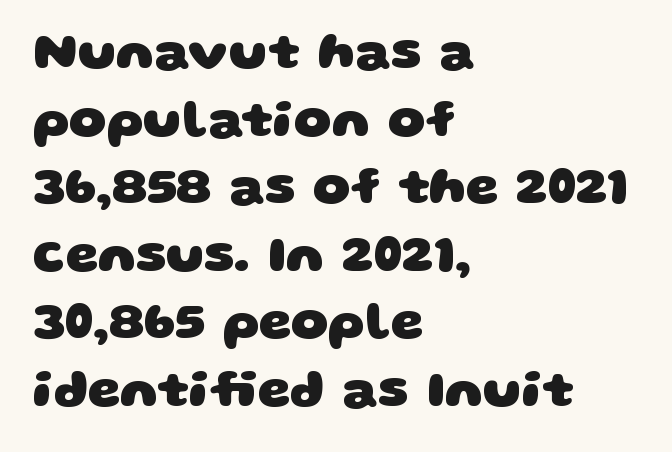
The image shows 52 px heavy, wide sans-serif type; set left-aligned, normal line spacing (1.3x), normal letter spacing, not underlined; low stroke contrast and a large x-height.
